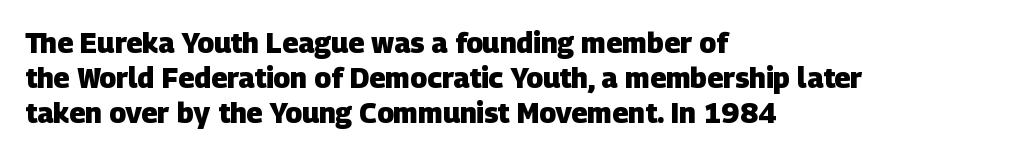
The image shows 28 px heavy sans-serif type; set left-aligned, normal line spacing (1.25x), normal letter spacing, not underlined; low stroke contrast and a large x-height.
